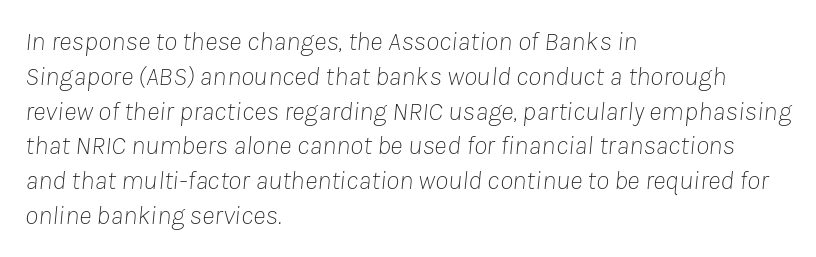
The image shows 27 px text type, italic (leaning right); set left-aligned, normal line spacing (1.29x), normal letter spacing, not underlined.
